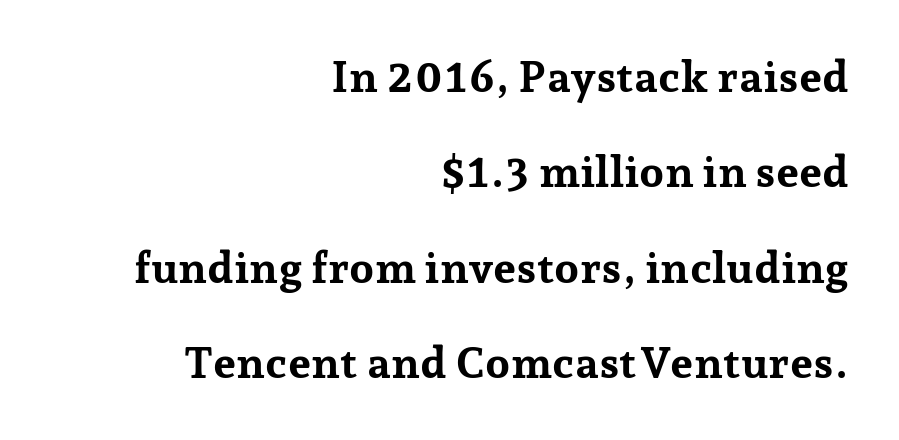
Does extra space separate the letters? No, they use regular spacing. Check where the strokes stop: tiny serifs finish them off. Widely set lines give the paragraph a tall, airy silhouette. Typesetter's note: full bold, strokes at maximum text heaviness. In terms of posture, this sample is upright.
